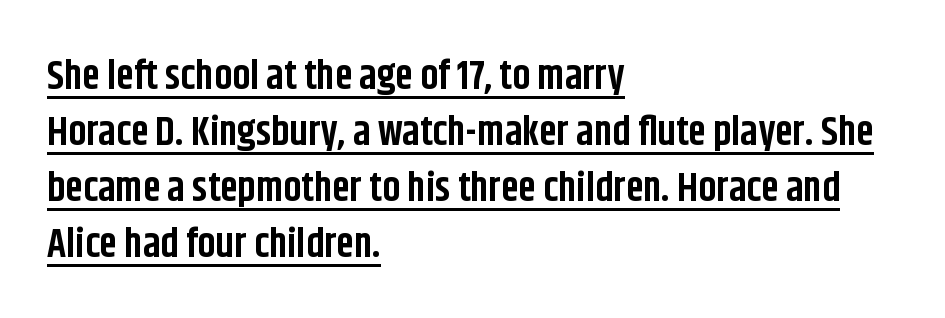
The image shows 40 px bold, condensed sans-serif type, upright; set left-aligned, normal line spacing (1.4x), normal letter spacing, underlined; low stroke contrast and a large x-height.
